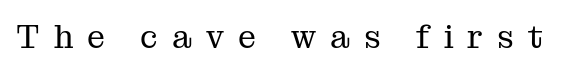
The typesetting does not lean heavy: it is not bold. Think of a printed novel: that variable character pitch is what you see here. Check where the strokes stop: tiny serifs finish them off. The lettering stays uniformly vertical, giving the passage a roman look. Check under the words: just untouched page.
